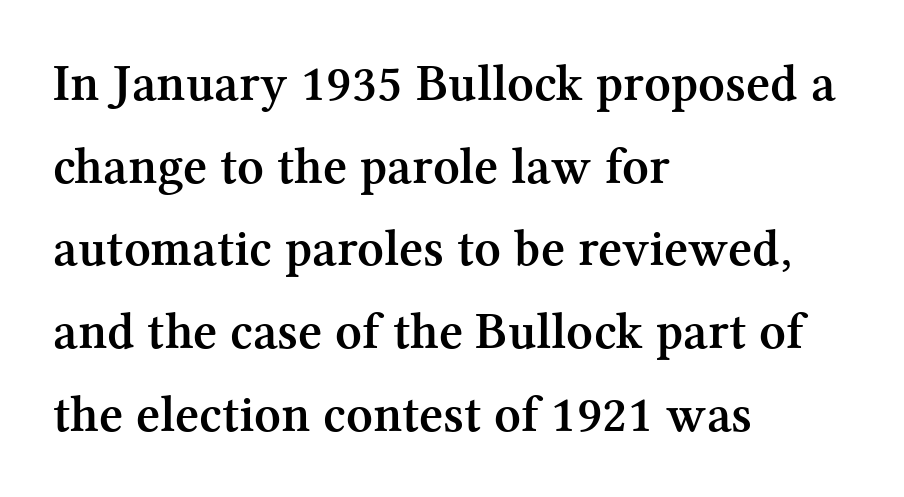
The image shows 52 px semibold serif type, upright; set left-aligned, normal line spacing (1.59x), normal letter spacing, not underlined; medium stroke contrast and a medium x-height.
